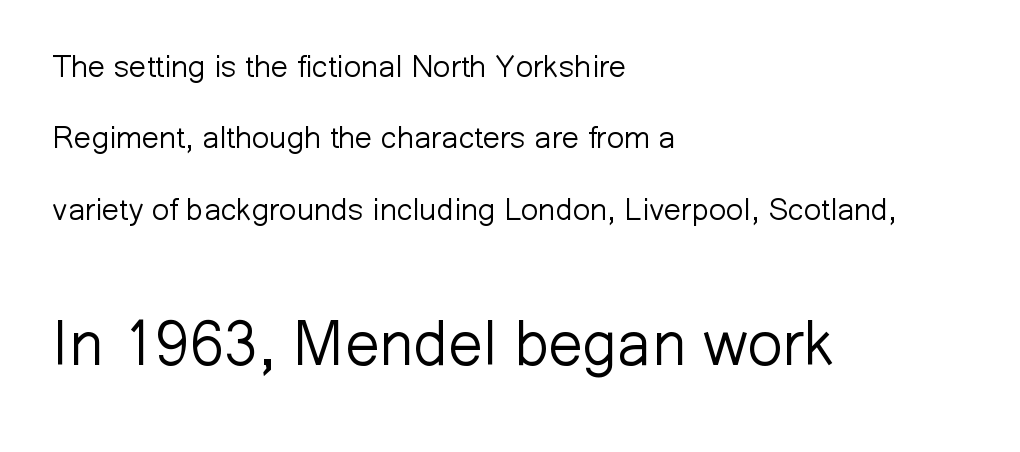
Q: Is the text bold? A: No.
Q: Is the text italic (slanted)? A: No, it is upright.
Q: Is the typeface a serif or a sans-serif typeface? A: Sans-serif.
Q: Is the text underlined? A: No.
Q: How is the paragraph aligned? A: Left-aligned.
Q: Is the spacing between letters normal or unusually wide? A: Normal.
Q: Is the spacing between lines tight, normal or loose? A: Loose.
Q: Which block of text is set in a larger size, the first (top) or the second (bottom)? A: The second (bottom) one.
Q: Width (condensed, normal, or wide)? A: Normal.
Q: Stroke contrast? A: Low.
Q: x-height? A: Medium.
Q: Monospaced? A: No.
